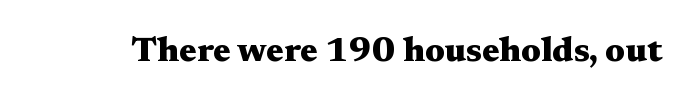
This sample has the flowing, uneven cadence of proportional lettering. Underline: absent. Typesetter's note: full bold, strokes at maximum text heaviness. The text was rendered using a seriffed face with decorative stroke endings. In terms of posture, this sample is upright. Characters follow at the spacing the type designer built in.
